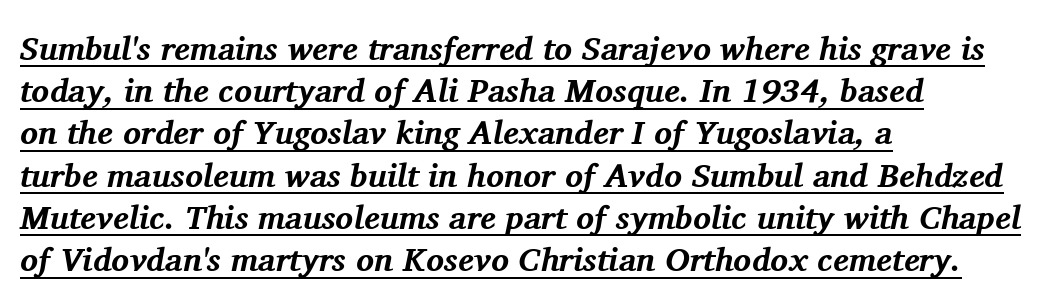
You could call the tracking neutral — neither tight nor loose. Emphasis-style slanted type is in use. The glyphs are accompanied by a horizontal stroke just below them. Proportional: the letters do not fall into vertical columns.
